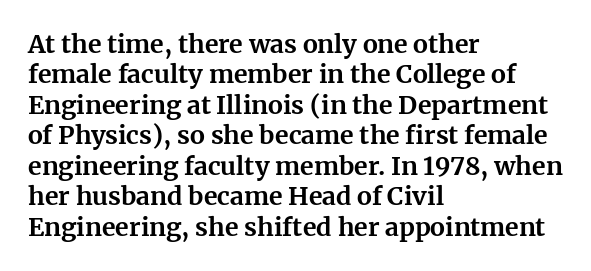
Q: Is the text bold? A: Yes.
Q: Is the text italic (slanted)? A: No, it is upright.
Q: Is the text underlined? A: No.
Q: How is the paragraph aligned? A: Left-aligned.
Q: Is the spacing between letters normal or unusually wide? A: Normal.
